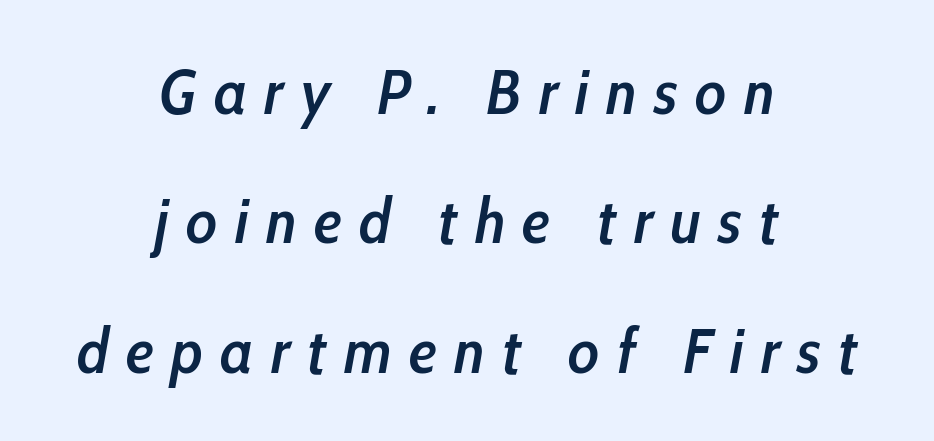
The axis of the letterforms is tilted away from vertical. The tracking jumps out immediately: characters are airy and widely separated. A somewhat darkened texture: the type is semibold rather than bold. The area under the type is left untouched. These lines stack symmetrically, like a column narrowing and widening about its center. This sample has the flowing, uneven cadence of proportional lettering.
